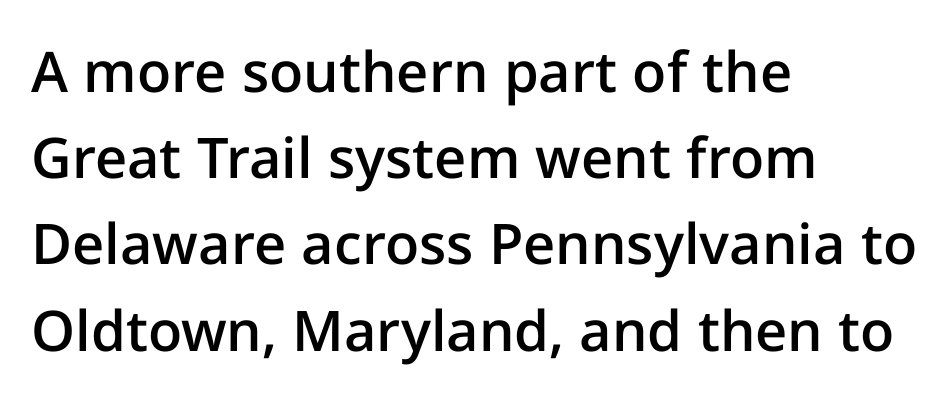
The lines in this sample share a left origin and differ only in where they stop. What kind of face is this? One without serifs — a sans. These words are printed semibold, heavier than regular yet not bold. Style check: upright. A typesetter would call this proportional, since set widths differ per character. Spacing between characters is what you'd get straight out of the box.
